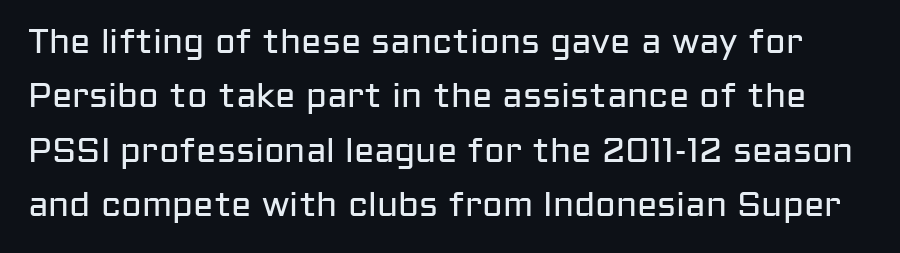
{"serif": "no", "italic": "no", "bold": "no", "weight": "regular", "width": "normal", "stroke_contrast": "low", "x_height": "medium", "monospaced": "no", "underline": "no", "line_spacing": "normal", "line_spacing_ratio": 1.6, "letter_spacing": "normal", "letter_spacing_em": 0.0, "glyph_px": 34}
